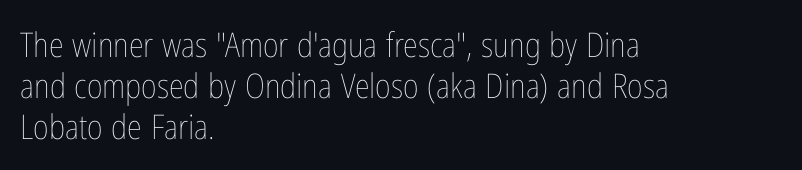
{"italic": "no", "bold": "no", "weight": "thin", "width": "condensed", "stroke_contrast": "low", "x_height": "medium", "monospaced": "no", "underline": "no", "align": "left", "line_spacing_ratio": 1.21, "letter_spacing": "normal", "letter_spacing_em": 0.0, "glyph_px": 34}
